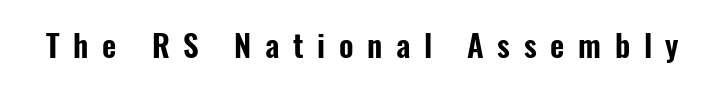
Examine the stroke ends and you'll find no serifs. Quick note: not italic, upright. Each row of text sits above clean, open space. Here the glyphs are tracked loosely, breaking word shapes into spaced letters. The face used here is proportionally spaced, like ordinary book or web type.
